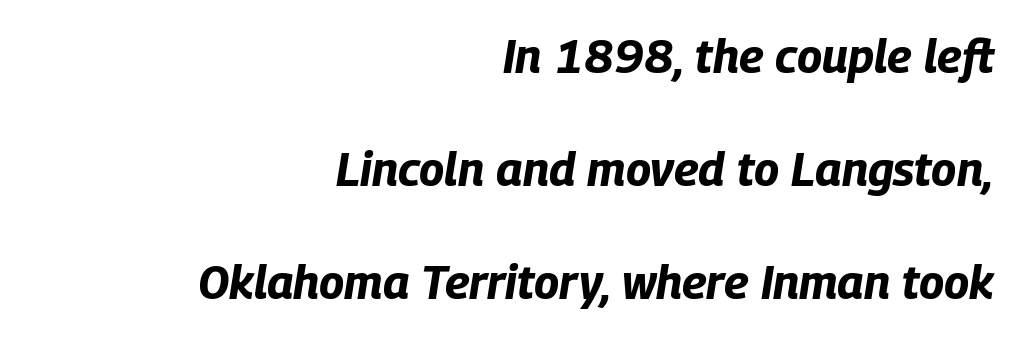
{"italic": "yes", "lean": "right", "slant_degrees": 9, "bold": "yes", "weight": "bold", "width": "condensed", "stroke_contrast": "low", "x_height": "large", "monospaced": "no", "underline": "no", "align": "right", "line_spacing": "loose", "line_spacing_ratio": 2.4, "letter_spacing": "normal", "letter_spacing_em": 0.0, "glyph_px": 47}
